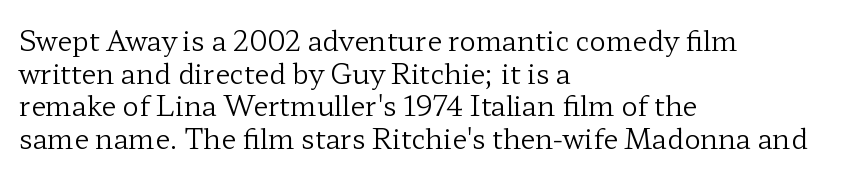
Q: Is the text bold? A: No.
Q: Is the text italic (slanted)? A: No, it is upright.
Q: Is the text underlined? A: No.
Q: How is the paragraph aligned? A: Left-aligned.
Q: Is the spacing between letters normal or unusually wide? A: Normal.
